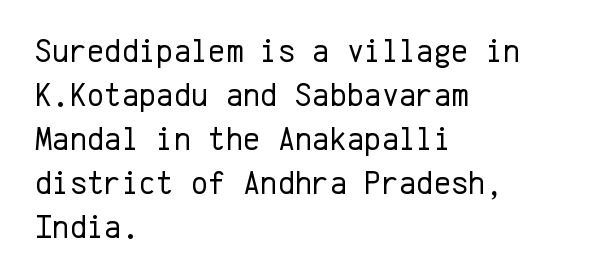
Q: Is the text bold? A: No.
Q: Is the text italic (slanted)? A: No, it is upright.
Q: Is the typeface a serif or a sans-serif typeface? A: Sans-serif.
Q: Is the text underlined? A: No.
Q: How is the paragraph aligned? A: Left-aligned.
Q: Is the spacing between letters normal or unusually wide? A: Normal.
Q: Is the spacing between lines tight, normal or loose? A: Normal.
Q: Width (condensed, normal, or wide)? A: Normal.
Q: Stroke contrast? A: Low.
Q: x-height? A: Medium.
Q: Monospaced? A: Yes.
